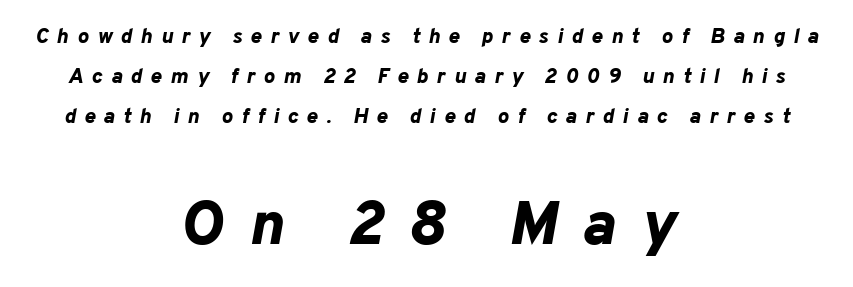
{"italic": "yes", "lean": "right", "slant_degrees": 10, "bold": "yes", "weight": "bold", "width": "normal", "stroke_contrast": "low", "x_height": "medium", "monospaced": "no", "underline": "no", "align": "center", "line_spacing": "loose", "line_spacing_ratio": 1.91, "letter_spacing": "wide", "letter_spacing_em": 0.41, "larger_block": "second", "size_ratio": 2.95, "glyph_px": 62}
